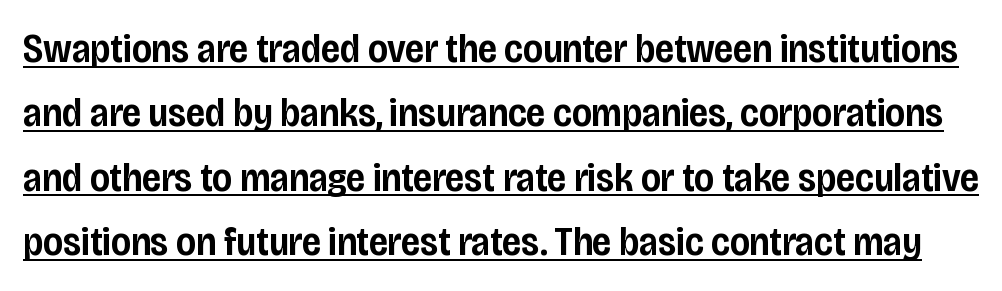
This rendering features underlined lettering. This is roman type, the default non-slanted kind. Do the characters align in a grid? No, the font is proportional. This rendering employs a face without finishing strokes, i.e., a sans-serif.
